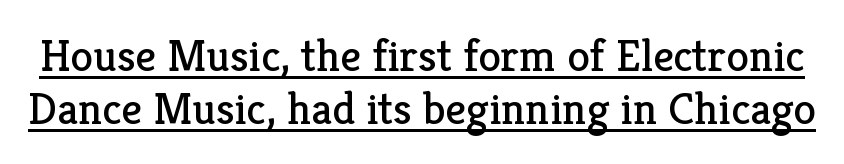
The image shows 46 px regular-weight serif type, upright; set tight line spacing (1.15x), normal letter spacing, underlined; low stroke contrast and a medium x-height.
